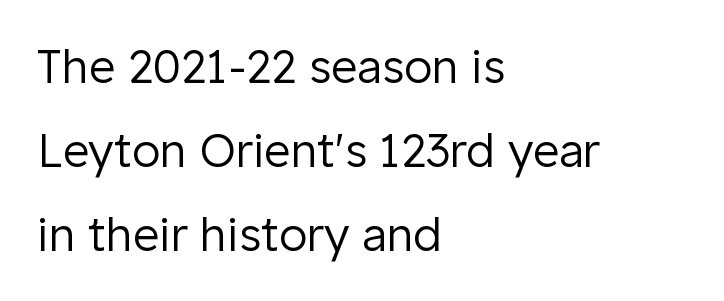
{"serif": "no", "italic": "no", "bold": "no", "weight": "regular", "width": "normal", "stroke_contrast": "low", "x_height": "medium", "monospaced": "no", "underline": "no", "align": "left", "line_spacing_ratio": 1.83, "letter_spacing": "normal", "letter_spacing_em": 0.0, "glyph_px": 46}
